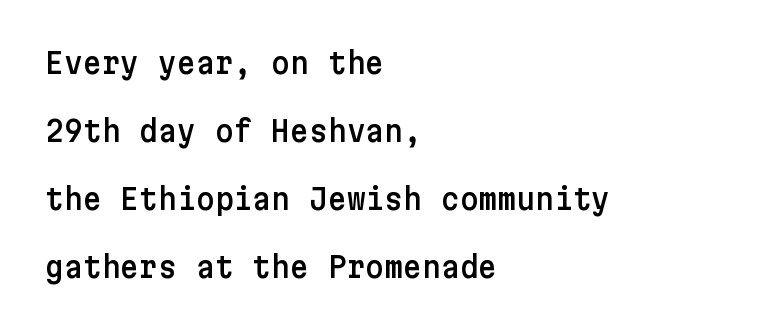
Q: Is the text italic (slanted)? A: No, it is upright.
Q: Is the typeface a serif or a sans-serif typeface? A: Sans-serif.
Q: Is the text underlined? A: No.
Q: How is the paragraph aligned? A: Left-aligned.
Q: Is the spacing between letters normal or unusually wide? A: Normal.
Q: Is the spacing between lines tight, normal or loose? A: Loose.
Q: Width (condensed, normal, or wide)? A: Normal.
Q: Stroke contrast? A: Low.
Q: x-height? A: Medium.
